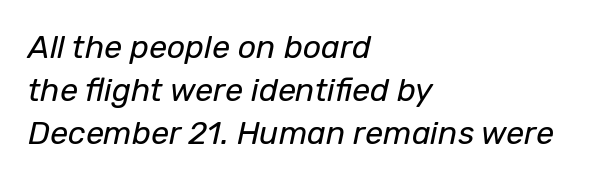
{"italic": "yes", "lean": "right", "slant_degrees": 12, "bold": "no", "weight": "regular", "width": "normal", "stroke_contrast": "low", "x_height": "medium", "monospaced": "no", "underline": "no", "align": "left", "line_spacing": "normal", "line_spacing_ratio": 1.34, "letter_spacing": "normal", "letter_spacing_em": 0.0, "glyph_px": 32}
